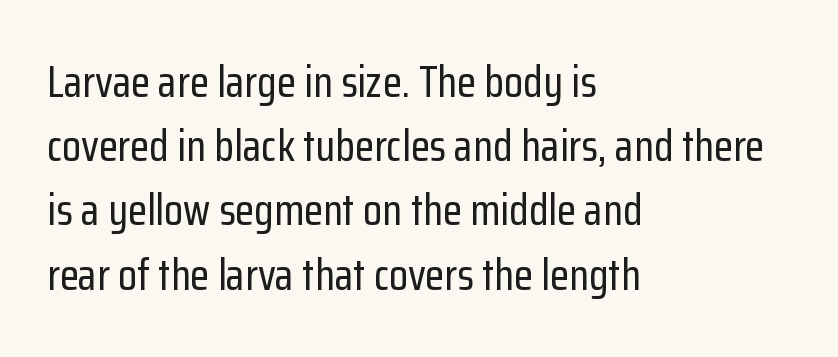
These lines are set flush left with a ragged right edge. The type is set solid horizontally, with unmodified tracking. The glyphs are unaccompanied by any horizontal stroke below them. Every character sits straight up, as roman type does.
